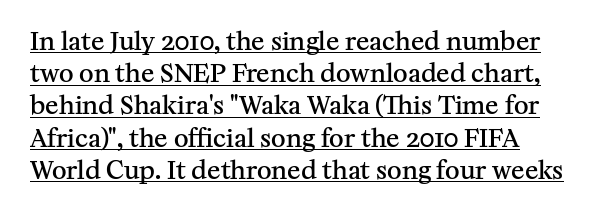
Q: Is the text bold? A: Semi-bold.
Q: Is the text italic (slanted)? A: No, it is upright.
Q: Is the text underlined? A: Yes.
Q: How is the paragraph aligned? A: Left-aligned.
Q: Is the spacing between letters normal or unusually wide? A: Normal.
Q: Is the spacing between lines tight, normal or loose? A: Normal.
